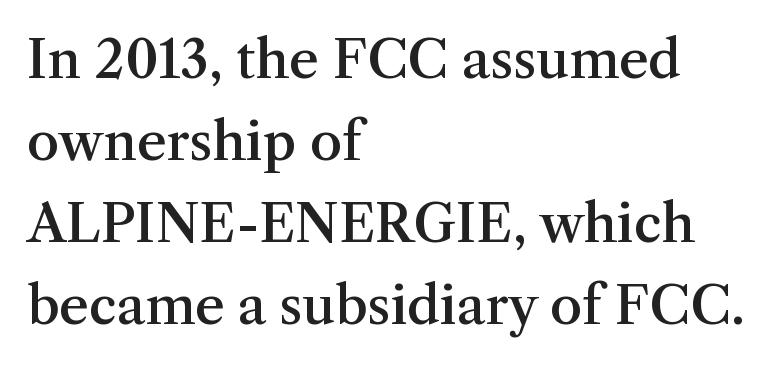
Stroke terminals: seriffed. Inter-character spacing is left at the font's built-in metrics. Looks like regular typesetting: each glyph gets only the width it needs. Ordinary non-slanted type is in use. Horizontal bands of white between lines are of average thickness. Is the block centered? No — it sits flush against the left margin.
